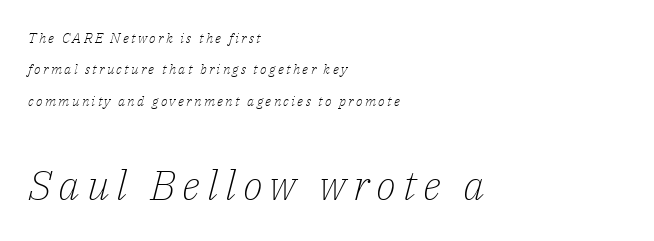
Q: Is the text bold? A: No.
Q: Is the text italic (slanted)? A: Yes, it leans right by about 14 degrees.
Q: Is the typeface a serif or a sans-serif typeface? A: Serif.
Q: Is the text underlined? A: No.
Q: How is the paragraph aligned? A: Left-aligned.
Q: Is the spacing between lines tight, normal or loose? A: Loose.
Q: Which block of text is set in a larger size, the first (top) or the second (bottom)? A: The second (bottom) one.
Q: Width (condensed, normal, or wide)? A: Normal.
Q: Stroke contrast? A: Low.
Q: x-height? A: Medium.
Q: Monospaced? A: No.
